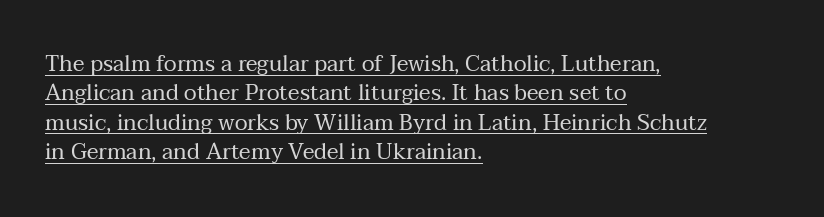
Q: Is the text bold? A: No.
Q: Is the text italic (slanted)? A: No, it is upright.
Q: Is the text underlined? A: Yes.
Q: How is the paragraph aligned? A: Left-aligned.
Q: Is the spacing between letters normal or unusually wide? A: Normal.
Q: Is the spacing between lines tight, normal or loose? A: Normal.
